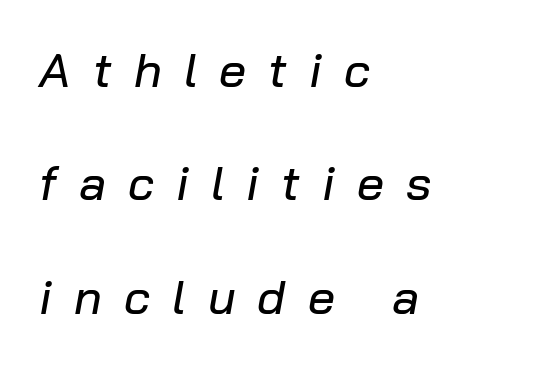
The image shows 48 px text type, italic (leaning right); set left-aligned, loose line spacing (2.36x), unusually wide letter spacing (+0.46 em), not underlined; low stroke contrast and a medium x-height.
